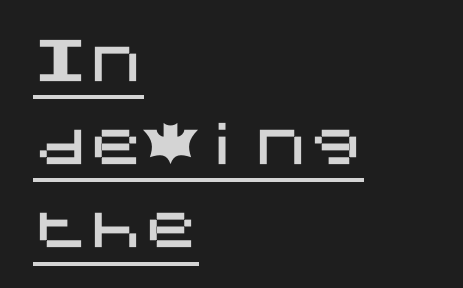
Compared with a centered layout, this one pins lines to the left instead. The rows are spaced the way most documents space them. A sans-serif font was chosen for this passage. In designer terms, the underline attribute is active on this setting. Students, note that the glyphs here touch the page at normal intervals.
